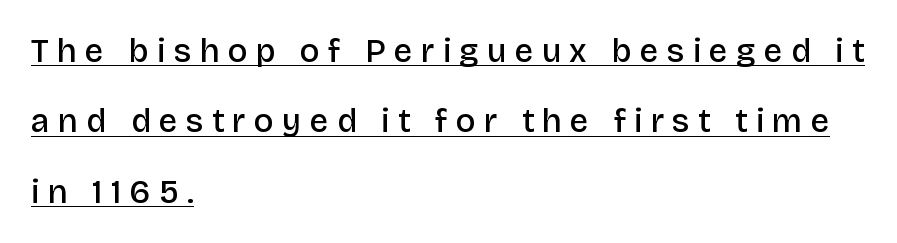
Q: Is the text bold? A: Semi-bold.
Q: Is the text italic (slanted)? A: No, it is upright.
Q: Is the typeface a serif or a sans-serif typeface? A: Sans-serif.
Q: Is the text underlined? A: Yes.
Q: How is the paragraph aligned? A: Left-aligned.
Q: Is the spacing between letters normal or unusually wide? A: Unusually wide.
Q: Is the spacing between lines tight, normal or loose? A: Loose.
Q: Width (condensed, normal, or wide)? A: Normal.
Q: Stroke contrast? A: Low.
Q: x-height? A: Large.
Q: Monospaced? A: No.
